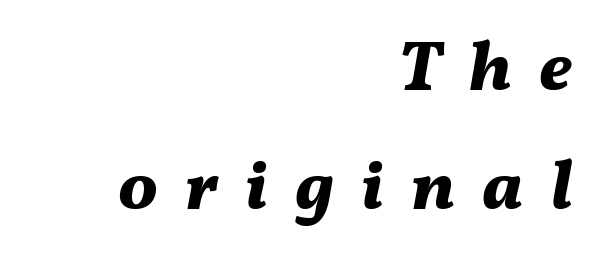
Unmarked baselines from the first word to the last. A full-strength bold gives these letters their thick strokes. The passage shown stacks its lines at a standard gap. Each word looks stretched out because of the extra space between its letters. Here the designer chose a conventional face with non-uniform glyph widths.
